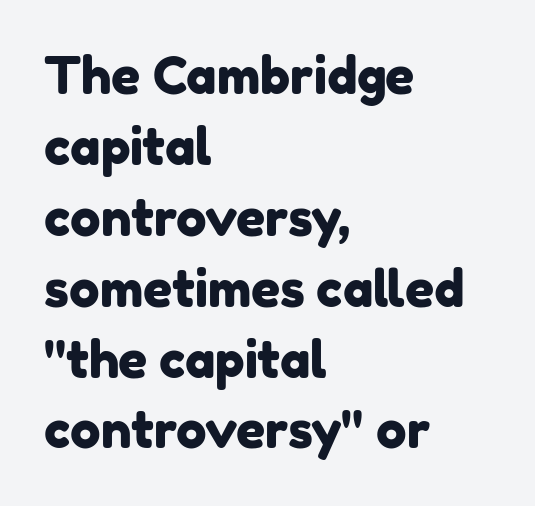
{"serif": "no", "width": "normal", "stroke_contrast": "low", "x_height": "medium", "monospaced": "no", "underline": "no", "align": "left", "line_spacing": "normal", "line_spacing_ratio": 1.39, "letter_spacing": "normal", "letter_spacing_em": 0.0, "glyph_px": 51}
